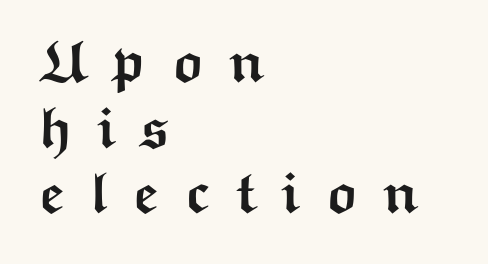
{"serif": "no", "italic": "no", "bold": "yes", "weight": "semibold", "width": "wide", "stroke_contrast": "medium", "x_height": "medium", "monospaced": "no", "underline": "no", "align": "left", "line_spacing": "tight", "line_spacing_ratio": 1.13, "letter_spacing": "wide", "letter_spacing_em": 0.41, "glyph_px": 58}
